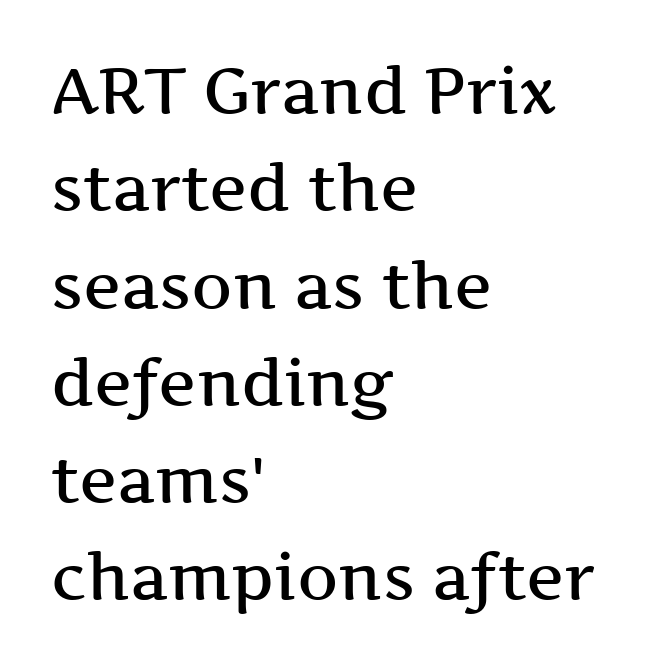
Horizontally, the lines are justified to the leading edge only. In terms of letterspacing, this is plain default setting. Nobody drew a line under any word here. Italic? Not at all — the glyphs are vertical. The characters display serif detailing at their extremities. Successive baselines arrive at the customary interval.
